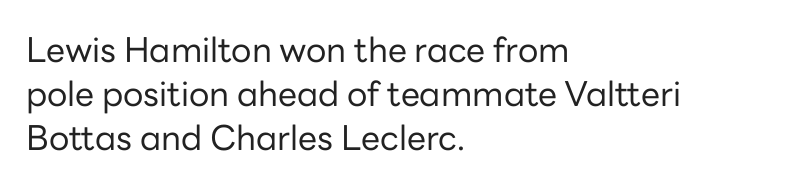
Q: Is the text bold? A: No.
Q: Is the text italic (slanted)? A: No, it is upright.
Q: Is the typeface a serif or a sans-serif typeface? A: Sans-serif.
Q: Is the text underlined? A: No.
Q: How is the paragraph aligned? A: Left-aligned.
Q: Is the spacing between letters normal or unusually wide? A: Normal.
Q: Is the spacing between lines tight, normal or loose? A: Normal.
Q: Width (condensed, normal, or wide)? A: Normal.
Q: Stroke contrast? A: Low.
Q: x-height? A: Medium.
Q: Monospaced? A: No.
